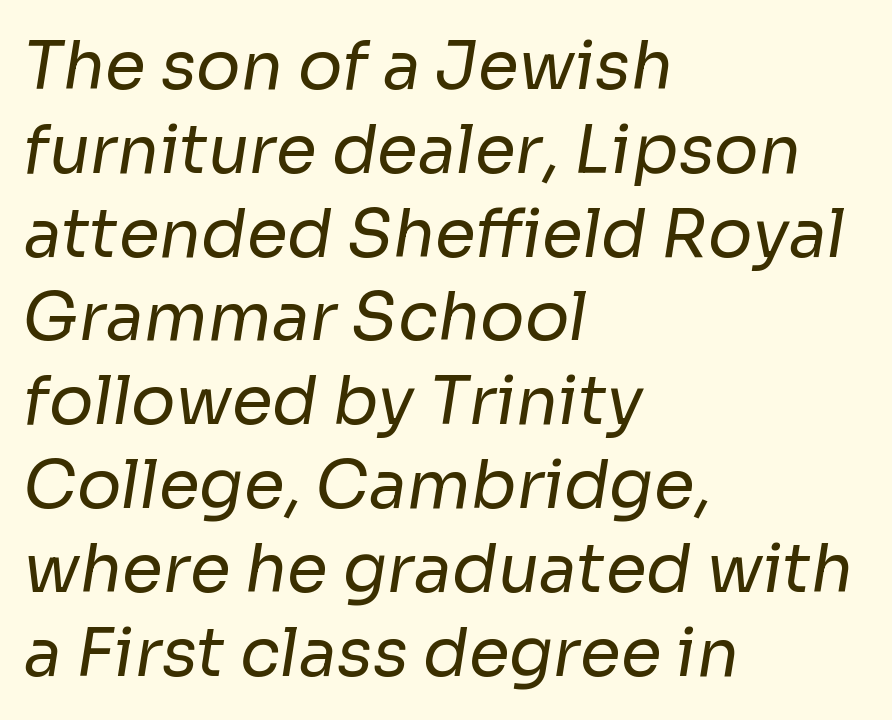
{"serif": "no", "bold": "no", "weight": "regular", "width": "normal", "stroke_contrast": "low", "x_height": "medium", "monospaced": "no", "underline": "no", "align": "left", "line_spacing": "normal", "line_spacing_ratio": 1.27, "letter_spacing": "normal", "letter_spacing_em": 0.0, "glyph_px": 66}
